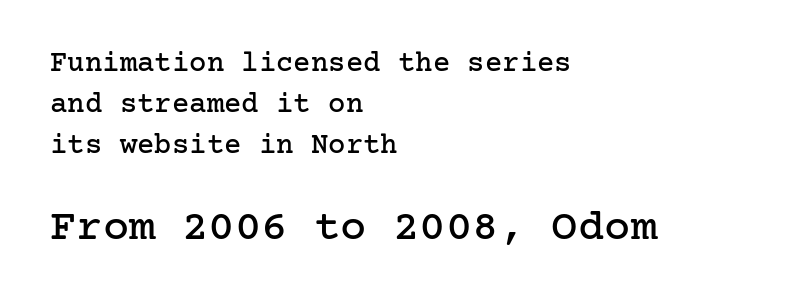
You could call the tracking neutral — neither tight nor loose. Scale increases going downward across the two blocks. Each new line begins a customary step beneath the previous one. The characters display serif detailing at their extremities.
